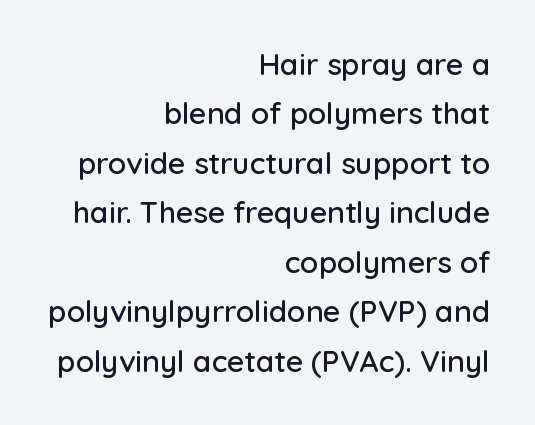
The image shows 30 px sans-serif type, upright; set right-aligned, normal line spacing (1.65x), normal letter spacing, not underlined; low stroke contrast and a medium x-height.
